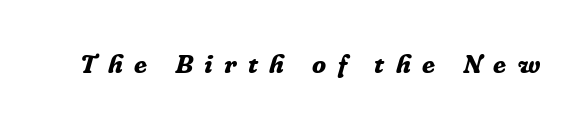
Q: Is the text bold? A: Yes.
Q: Is the text italic (slanted)? A: Yes, it leans right by about 16 degrees.
Q: Is the text underlined? A: No.
Q: Is the spacing between letters normal or unusually wide? A: Unusually wide.
